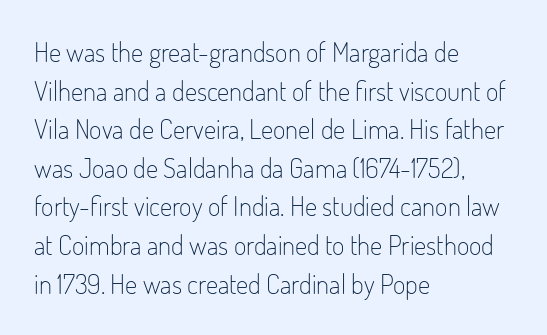
Q: Is the text bold? A: No.
Q: Is the text italic (slanted)? A: No, it is upright.
Q: Is the text underlined? A: No.
Q: How is the paragraph aligned? A: Left-aligned.
Q: Is the spacing between letters normal or unusually wide? A: Normal.
Q: Is the spacing between lines tight, normal or loose? A: Normal.
